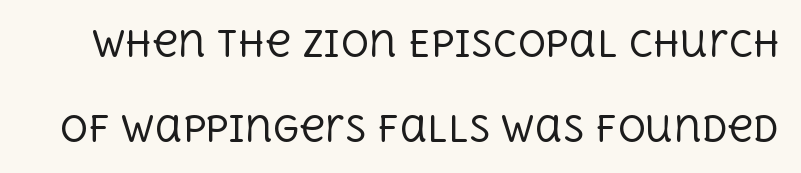
{"serif": "yes", "italic": "no", "bold": "no", "weight": "regular", "width": "normal", "x_height": "large", "monospaced": "no", "underline": "no", "line_spacing": "loose", "line_spacing_ratio": 2.43, "letter_spacing": "normal", "letter_spacing_em": 0.0, "glyph_px": 35}
